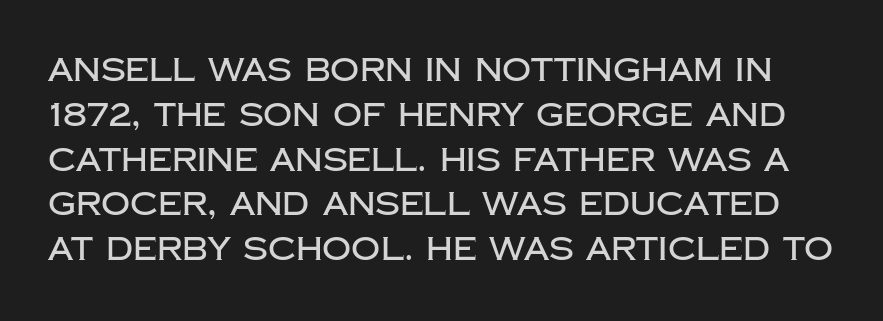
Q: Is the text italic (slanted)? A: No, it is upright.
Q: Is the typeface a serif or a sans-serif typeface? A: Sans-serif.
Q: Is the text underlined? A: No.
Q: Is the spacing between letters normal or unusually wide? A: Normal.
Q: Is the spacing between lines tight, normal or loose? A: Normal.
Q: Width (condensed, normal, or wide)? A: Normal.
Q: Stroke contrast? A: Low.
Q: x-height? A: Large.
Q: Monospaced? A: No.
